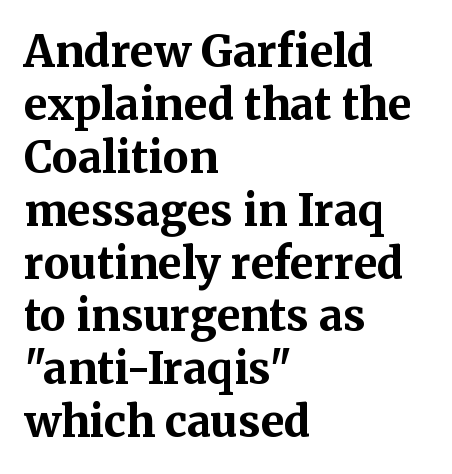
Q: Is the text bold? A: Yes.
Q: Is the text italic (slanted)? A: No, it is upright.
Q: Is the typeface a serif or a sans-serif typeface? A: Serif.
Q: Is the text underlined? A: No.
Q: How is the paragraph aligned? A: Left-aligned.
Q: Is the spacing between letters normal or unusually wide? A: Normal.
Q: Width (condensed, normal, or wide)? A: Normal.
Q: Stroke contrast? A: Medium.
Q: x-height? A: Medium.
Q: Monospaced? A: No.
